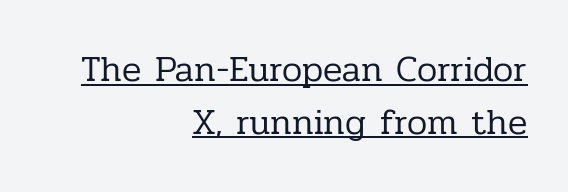
You could not count columns in this text — the font is proportionally spaced. On a weight scale, this lands at 450 or below. Honestly, the underline is the first thing you notice here. Font category for this specimen: serif. Nobody touched the tracking dial on this one. The passage shown stacks its lines at a standard gap.
